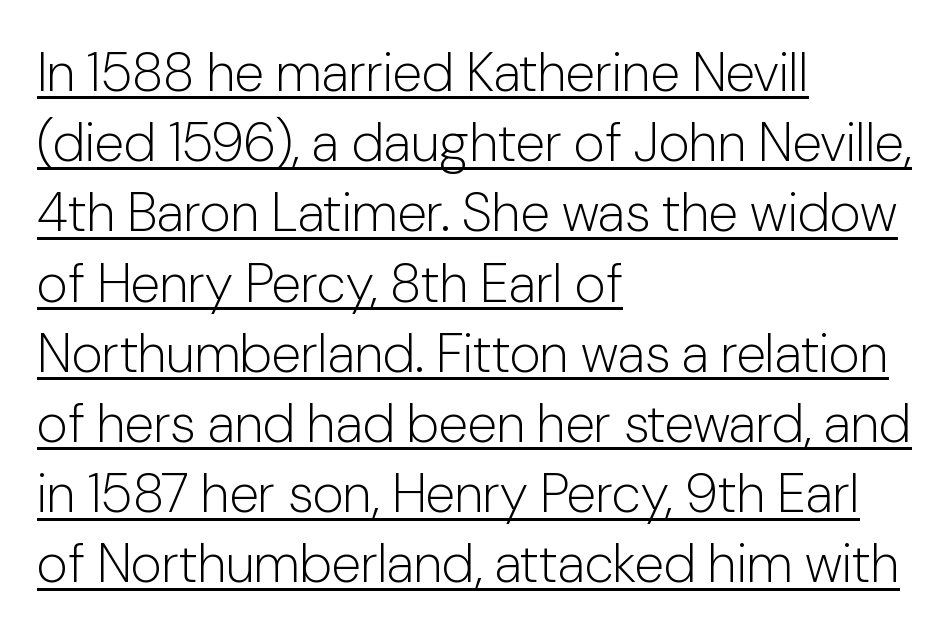
The image shows 54 px light sans-serif type, upright; set left-aligned, normal line spacing (1.3x), normal letter spacing, underlined; low stroke contrast and a medium x-height.
